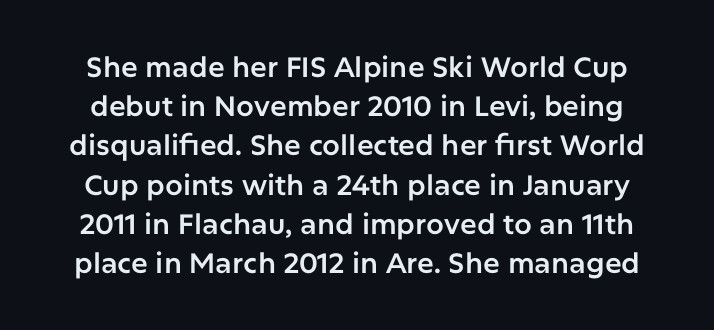
Q: Is the text italic (slanted)? A: No, it is upright.
Q: Is the typeface a serif or a sans-serif typeface? A: Sans-serif.
Q: Is the text underlined? A: No.
Q: Is the spacing between letters normal or unusually wide? A: Normal.
Q: Is the spacing between lines tight, normal or loose? A: Normal.
Q: Width (condensed, normal, or wide)? A: Normal.
Q: Stroke contrast? A: Low.
Q: x-height? A: Medium.
Q: Monospaced? A: No.
